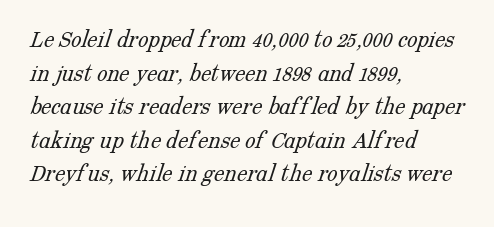
The image shows 26 px text type; set left-aligned, normal line spacing (1.29x), normal letter spacing, not underlined.
